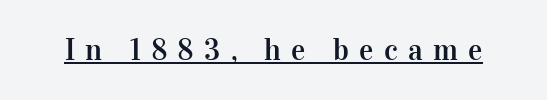
{"serif": "yes", "italic": "no", "width": "normal", "stroke_contrast": "high", "x_height": "medium", "monospaced": "no", "underline": "yes", "letter_spacing": "wide", "letter_spacing_em": 0.34, "glyph_px": 30}
